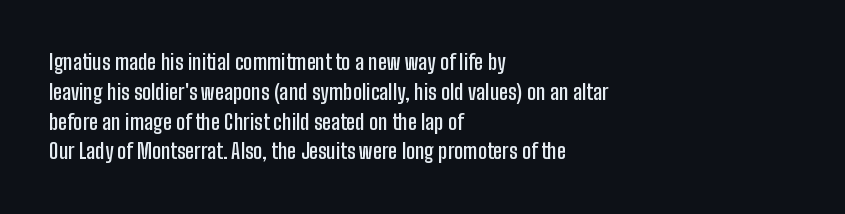
The image shows 21 px text type, upright; set left-aligned, normal line spacing (1.42x), normal letter spacing, not underlined.
